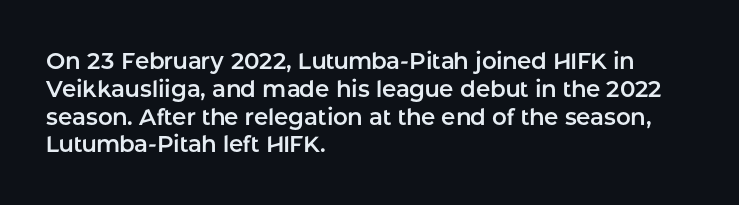
The image shows 23 px text type, upright; set left-aligned, line spacing 1.21x, normal letter spacing, not underlined.
